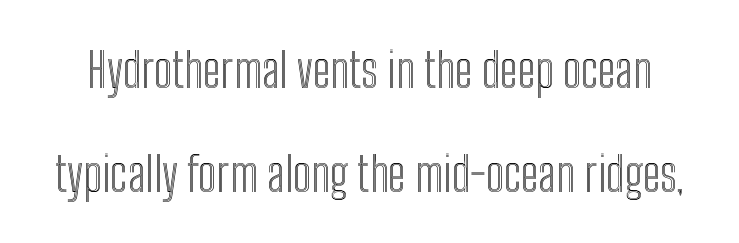
The image shows 48 px condensed type, upright; set loose line spacing (2.16x), normal letter spacing, not underlined; a medium x-height.
